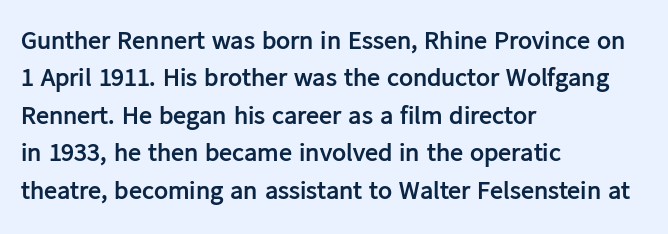
The image shows 26 px bold type, upright; set left-aligned, normal line spacing (1.44x), normal letter spacing, not underlined.
